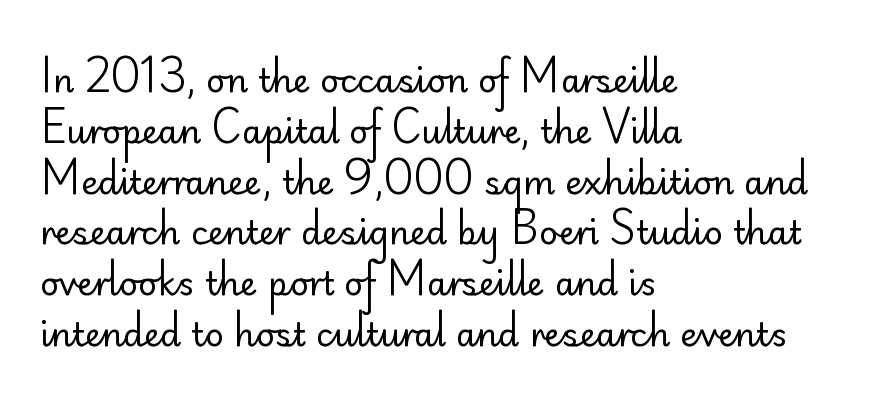
I'd call this a sans setting — the letters go barefoot. Do the characters align in a grid? No, the font is proportional. This sample is left-justified, so line endings fall wherever the words run out. Leading: standard.
